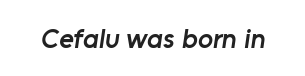
{"serif": "no", "bold": "semi", "weight": "semibold", "width": "normal", "stroke_contrast": "low", "x_height": "medium", "monospaced": "no", "underline": "no", "letter_spacing": "normal", "letter_spacing_em": 0.0, "glyph_px": 28}
